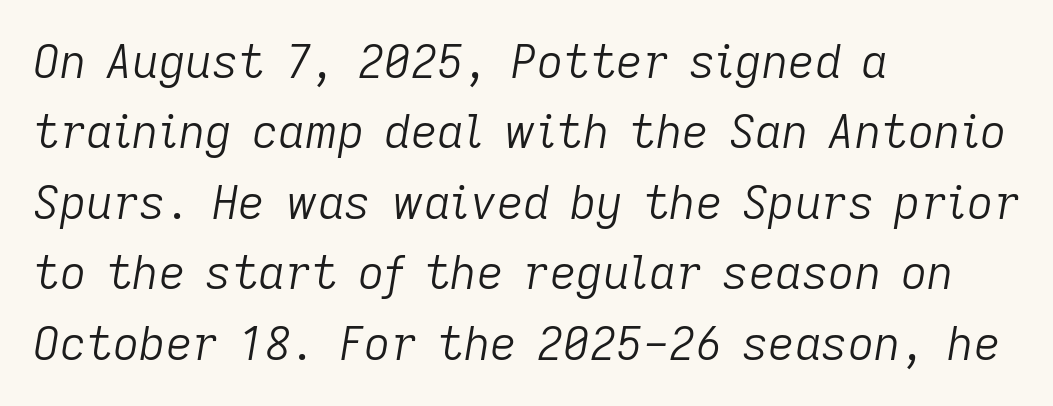
Vertically, the passage feels balanced, rows spaced as you'd expect. This is oblique type, the kind used for emphasis or titles. The font sits on the lighter half of the weight spectrum, regular included. The passage shown is not underscored anywhere. The passage shown is typed in a proportional face where columns would drift. Where is the straight margin? On the left.
